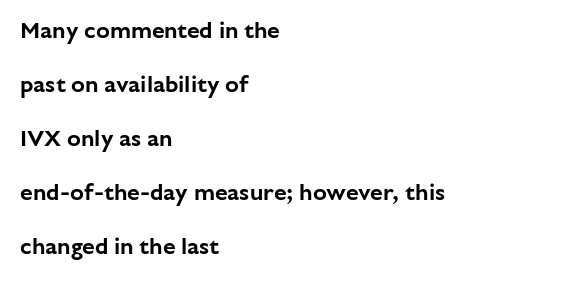
The image shows 23 px text type, upright; set left-aligned, loose line spacing (2.35x), normal letter spacing, not underlined.
